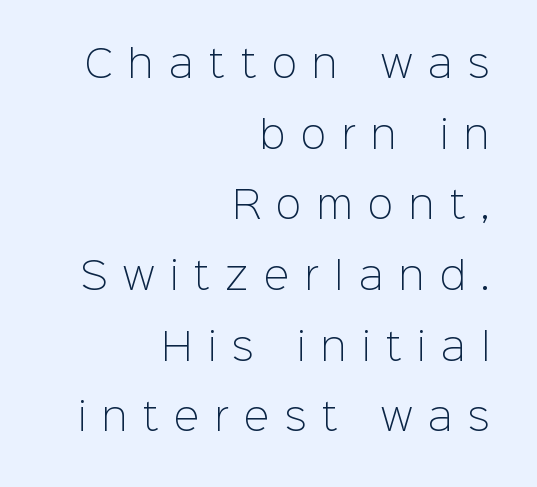
Q: Is the text bold? A: No.
Q: Is the text italic (slanted)? A: No, it is upright.
Q: Is the typeface a serif or a sans-serif typeface? A: Sans-serif.
Q: Is the text underlined? A: No.
Q: How is the paragraph aligned? A: Right-aligned.
Q: Is the spacing between letters normal or unusually wide? A: Unusually wide.
Q: Width (condensed, normal, or wide)? A: Normal.
Q: Stroke contrast? A: Low.
Q: x-height? A: Medium.
Q: Monospaced? A: No.
